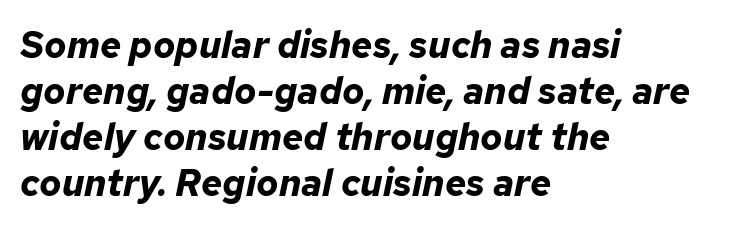
The image shows 37 px bold type, italic (leaning right); set left-aligned, line spacing 1.24x, normal letter spacing, not underlined; low stroke contrast and a medium x-height.
